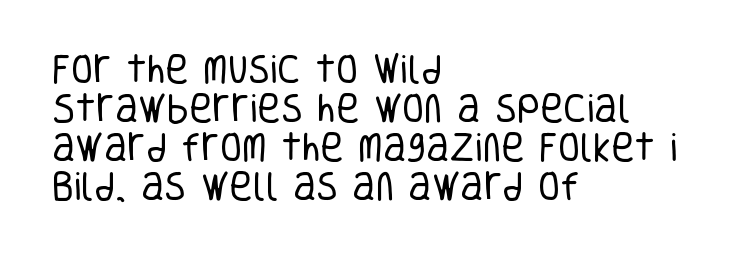
The image shows 32 px regular-weight, condensed sans-serif type, upright; set left-aligned, line spacing 1.22x, normal letter spacing, not underlined; low stroke contrast and a large x-height.
